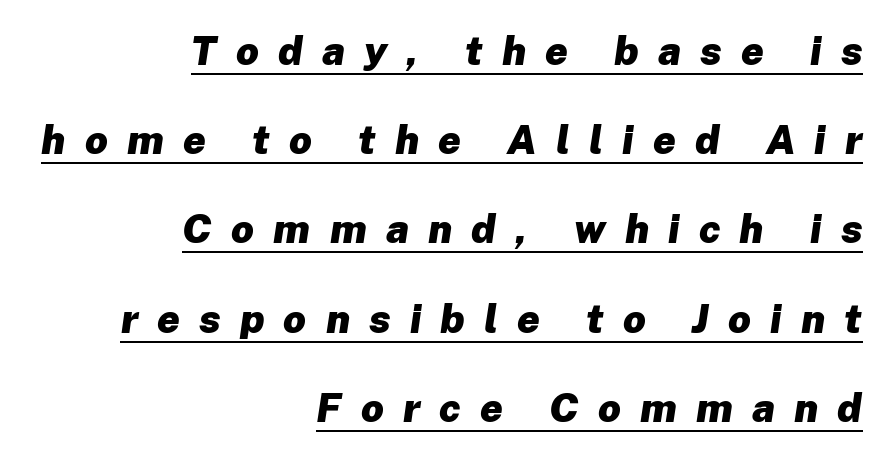
The image shows 40 px heavy type, italic (leaning right); set right-aligned, loose line spacing (2.23x), unusually wide letter spacing (+0.48 em), underlined; low stroke contrast and a medium x-height.
